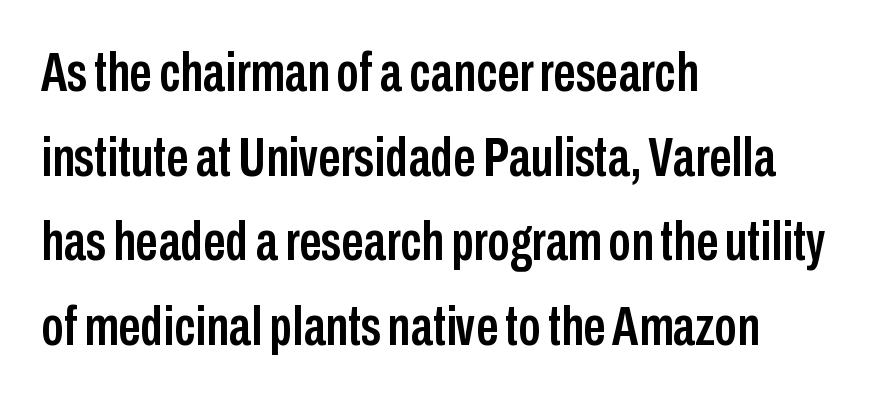
The passage shown is typeset with a sans-serif family. One-word summary of the alignment: left. These lines are rendered in a variable-pitch font. Vertical strokes here are truly vertical. You could call the tracking neutral — neither tight nor loose.
